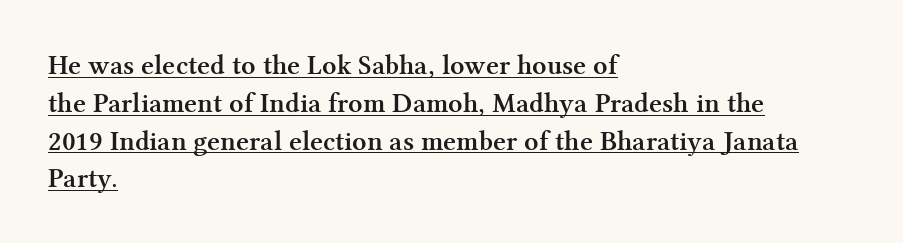
The image shows 28 px semibold serif type, upright; set left-aligned, normal line spacing (1.35x), normal letter spacing, underlined; medium stroke contrast and a medium x-height.
